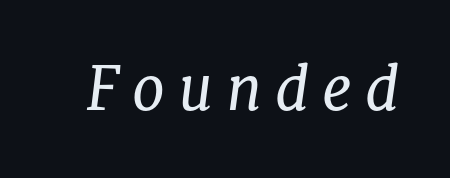
{"serif": "yes", "italic": "yes", "lean": "right", "slant_degrees": 8, "bold": "no", "weight": "regular", "width": "normal", "stroke_contrast": "low", "x_height": "medium", "monospaced": "no", "underline": "no", "letter_spacing": "wide", "letter_spacing_em": 0.22, "glyph_px": 59}
